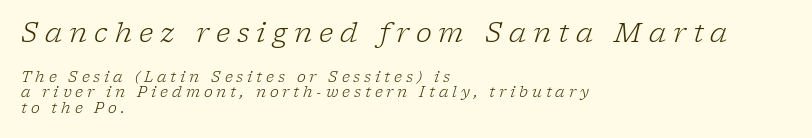
Vertically, the passage feels compressed, each row crowding the next. Left-aligned paragraph, ragged on the right. Anything drawn beneath the words? Only blank space. Character size in the leading block exceeds that of the trailing block. This is oblique type, the kind used for emphasis or titles.
